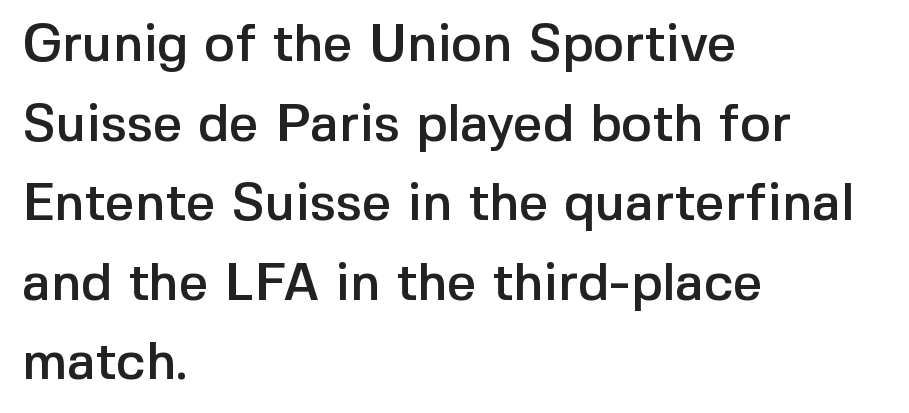
Q: Is the text italic (slanted)? A: No, it is upright.
Q: Is the typeface a serif or a sans-serif typeface? A: Sans-serif.
Q: Is the text underlined? A: No.
Q: How is the paragraph aligned? A: Left-aligned.
Q: Is the spacing between letters normal or unusually wide? A: Normal.
Q: Is the spacing between lines tight, normal or loose? A: Normal.
Q: Width (condensed, normal, or wide)? A: Normal.
Q: x-height? A: Medium.
Q: Monospaced? A: No.
